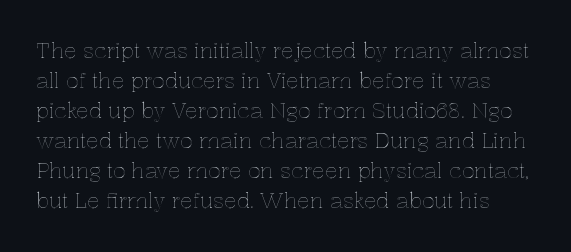
Rows of type keep a routine distance in the vertical direction. Ascenders rise straight up at ninety degrees. Tracking here is standard; glyphs follow each other at the usual distance. Rule under the text: the space is simply empty.
